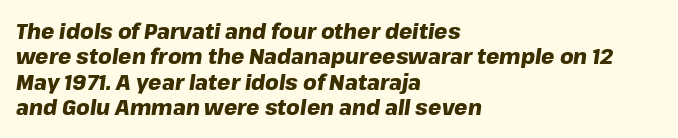
The image shows 21 px bold type, italic (leaning right); set left-aligned, line spacing 1.21x, normal letter spacing, not underlined.
